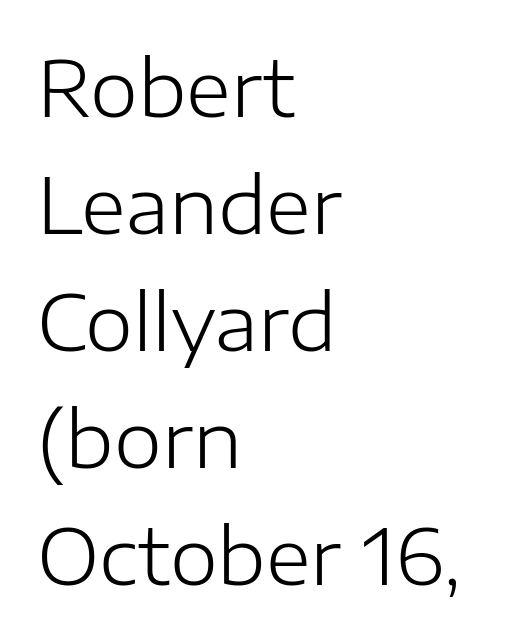
Q: Is the text bold? A: No.
Q: Is the text italic (slanted)? A: No, it is upright.
Q: Is the typeface a serif or a sans-serif typeface? A: Sans-serif.
Q: Is the text underlined? A: No.
Q: How is the paragraph aligned? A: Left-aligned.
Q: Is the spacing between letters normal or unusually wide? A: Normal.
Q: Is the spacing between lines tight, normal or loose? A: Normal.
Q: Width (condensed, normal, or wide)? A: Normal.
Q: Stroke contrast? A: Low.
Q: x-height? A: Medium.
Q: Monospaced? A: No.
